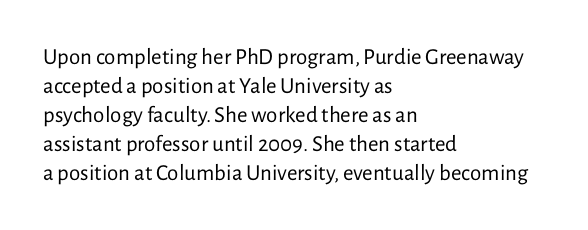
{"italic": "no", "bold": "no", "underline": "no", "align": "left", "line_spacing": "normal", "line_spacing_ratio": 1.26, "letter_spacing": "normal", "letter_spacing_em": 0.0, "glyph_px": 23}
